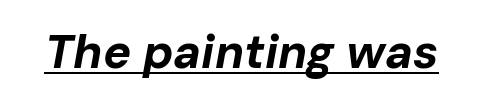
{"italic": "yes", "lean": "right", "slant_degrees": 10, "bold": "yes", "weight": "bold", "width": "normal", "stroke_contrast": "low", "x_height": "medium", "monospaced": "no", "underline": "yes", "letter_spacing": "normal", "letter_spacing_em": 0.0, "glyph_px": 47}
